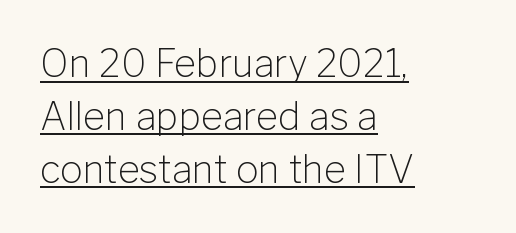
Think of a printed novel: that variable character pitch is what you see here. These lines are composed in type without serifs. Has an underline been added? It has. This block has exactly the height ordinary leading produces. If you drew a line through each stem, it would be perfectly vertical. Caption: face not bold, strokes unweighted.
